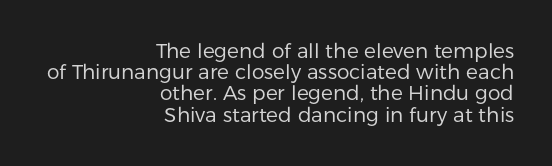
Q: Is the text bold? A: No.
Q: Is the text italic (slanted)? A: No, it is upright.
Q: Is the text underlined? A: No.
Q: How is the paragraph aligned? A: Right-aligned.
Q: Is the spacing between letters normal or unusually wide? A: Normal.
Q: Is the spacing between lines tight, normal or loose? A: Tight.
